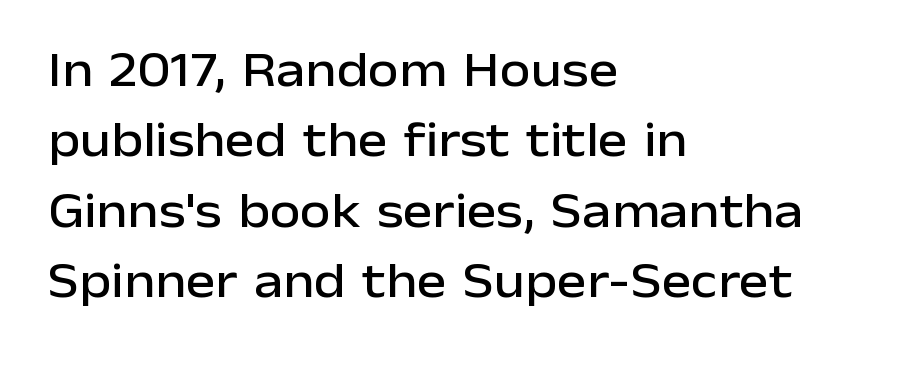
The image shows 50 px sans-serif type, upright; set left-aligned, normal line spacing (1.41x), normal letter spacing, not underlined; low stroke contrast and a medium x-height.
